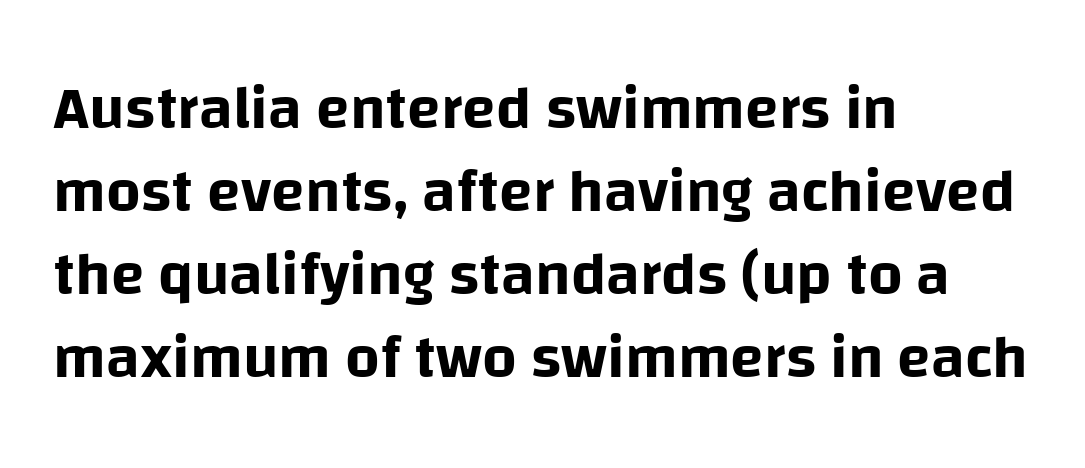
The image shows 61 px sans-serif type, upright; set left-aligned, normal line spacing (1.36x), normal letter spacing, not underlined; low stroke contrast and a large x-height.
